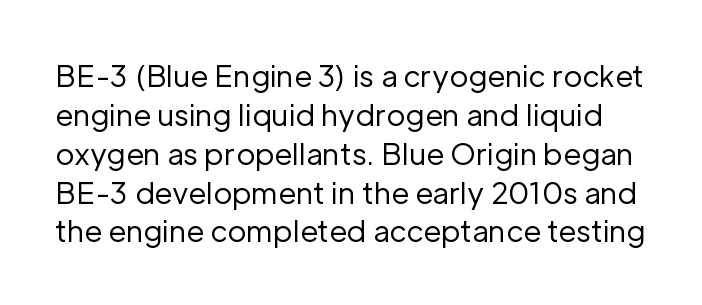
The image shows 29 px regular-weight sans-serif type, upright; set normal line spacing (1.34x), normal letter spacing, not underlined; low stroke contrast and a medium x-height.
